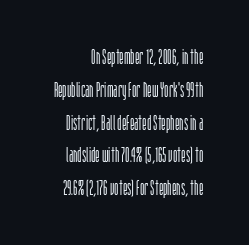
The image shows 21 px text type, upright; set right-aligned, normal line spacing (1.56x), normal letter spacing, not underlined.
